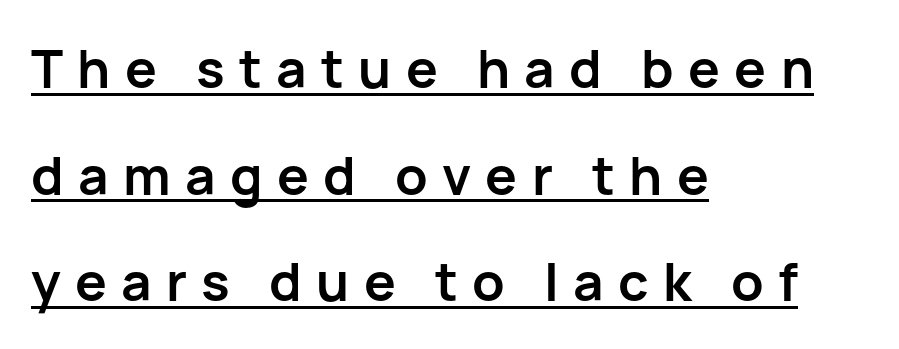
Q: Is the text bold? A: Yes.
Q: Is the text italic (slanted)? A: No, it is upright.
Q: Is the typeface a serif or a sans-serif typeface? A: Sans-serif.
Q: Is the text underlined? A: Yes.
Q: How is the paragraph aligned? A: Left-aligned.
Q: Is the spacing between letters normal or unusually wide? A: Unusually wide.
Q: Is the spacing between lines tight, normal or loose? A: Loose.
Q: Width (condensed, normal, or wide)? A: Normal.
Q: Stroke contrast? A: Low.
Q: x-height? A: Medium.
Q: Monospaced? A: No.
